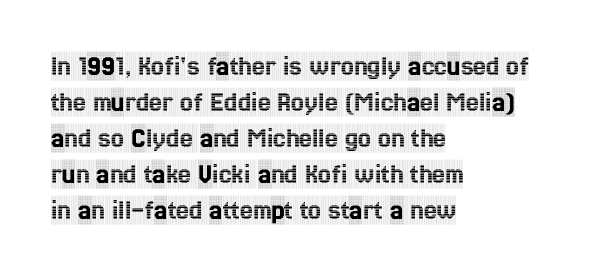
{"serif": "yes", "italic": "no", "width": "condensed", "x_height": "large", "monospaced": "no", "underline": "no", "align": "left", "line_spacing_ratio": 1.24, "letter_spacing": "normal", "letter_spacing_em": 0.0, "glyph_px": 29}
